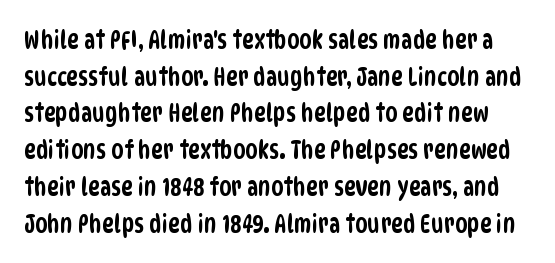
{"underline": "no", "line_spacing": "normal", "line_spacing_ratio": 1.47, "letter_spacing": "normal", "letter_spacing_em": 0.0, "glyph_px": 25}
